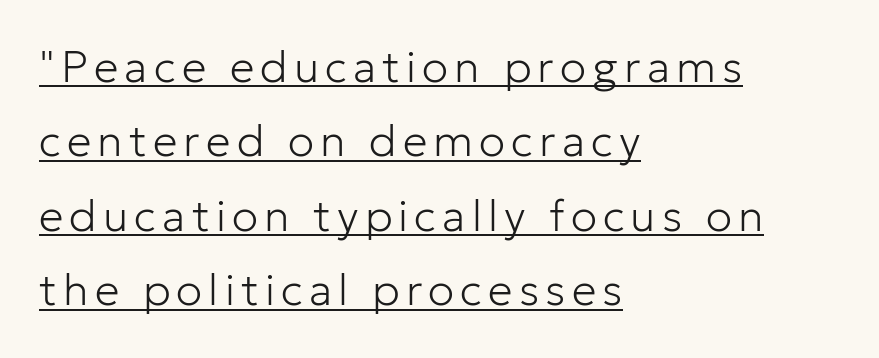
{"serif": "no", "italic": "no", "bold": "no", "weight": "light", "width": "normal", "stroke_contrast": "low", "x_height": "medium", "monospaced": "no", "underline": "yes", "align": "left", "line_spacing": "normal", "line_spacing_ratio": 1.69, "glyph_px": 44}
